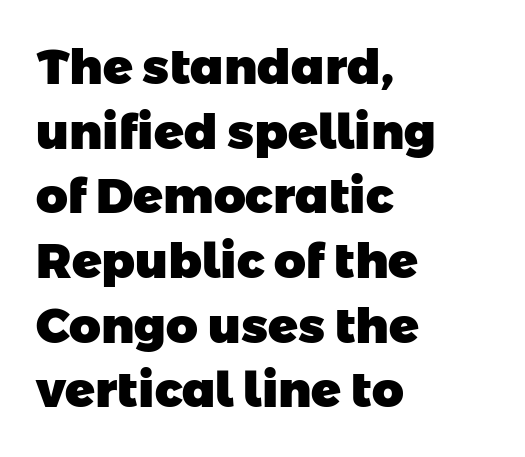
Q: Is the text bold? A: Yes.
Q: Is the typeface a serif or a sans-serif typeface? A: Sans-serif.
Q: Is the text underlined? A: No.
Q: How is the paragraph aligned? A: Left-aligned.
Q: Is the spacing between letters normal or unusually wide? A: Normal.
Q: Is the spacing between lines tight, normal or loose? A: Normal.
Q: Width (condensed, normal, or wide)? A: Normal.
Q: Stroke contrast? A: Low.
Q: x-height? A: Medium.
Q: Monospaced? A: No.
